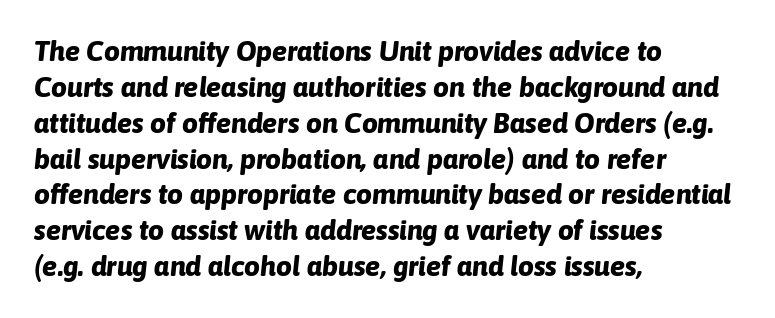
{"italic": "yes", "lean": "right", "slant_degrees": 6, "bold": "yes", "weight": "bold", "width": "normal", "stroke_contrast": "low", "x_height": "medium", "monospaced": "no", "underline": "no", "align": "left", "line_spacing": "normal", "line_spacing_ratio": 1.28, "letter_spacing": "normal", "letter_spacing_em": 0.0, "glyph_px": 28}
